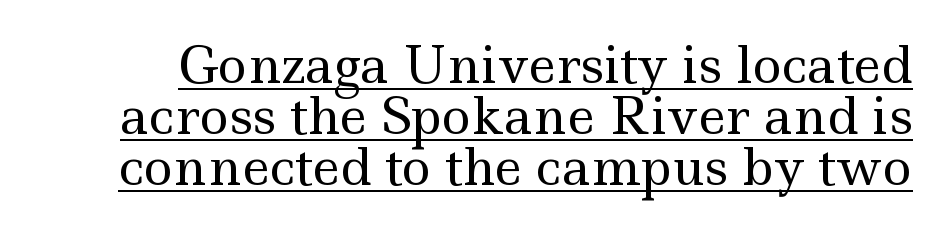
{"serif": "yes", "italic": "no", "bold": "no", "weight": "regular", "width": "wide", "x_height": "small", "monospaced": "no", "underline": "yes", "line_spacing": "tight", "line_spacing_ratio": 1.02, "letter_spacing": "normal", "letter_spacing_em": 0.0, "glyph_px": 50}
